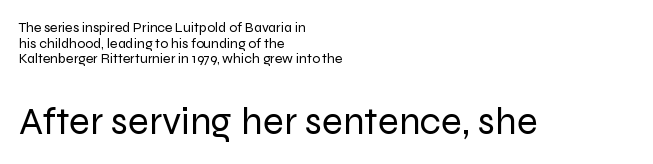
Here the second block reads like a headline and the first like body copy. To sum up the face: it is a sans, with no serifs. A typesetter would call this proportional, since set widths differ per character. A light-to-regular cut is what we see here. Students, observe: this is what under-led, compact text looks like. The rag falls on the right side of this text block.
